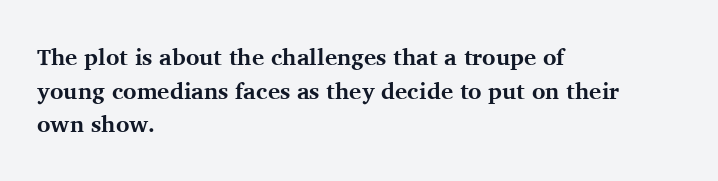
Q: Is the text bold? A: Yes.
Q: Is the text italic (slanted)? A: No, it is upright.
Q: Is the text underlined? A: No.
Q: How is the paragraph aligned? A: Left-aligned.
Q: Is the spacing between letters normal or unusually wide? A: Normal.
Q: Is the spacing between lines tight, normal or loose? A: Normal.
